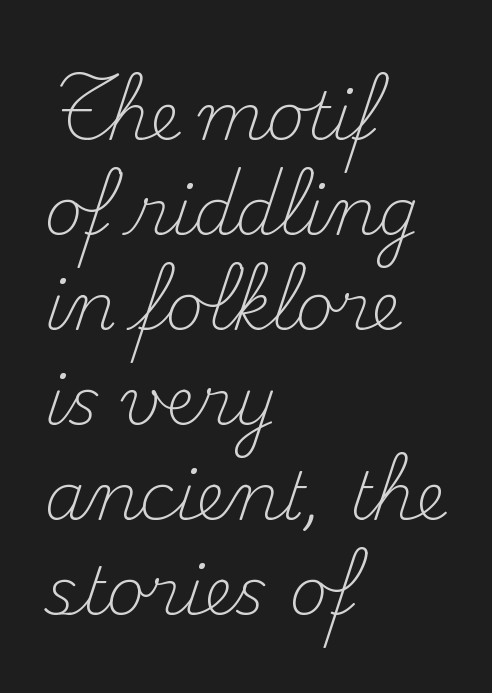
The image shows 66 px light serif type; set left-aligned, normal line spacing (1.44x), normal letter spacing, not underlined; medium stroke contrast and a small x-height.
